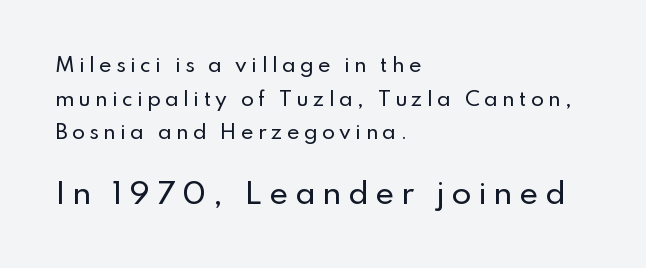
The image shows 29 px sans-serif type, upright; set left-aligned, line spacing 1.77x, unusually wide letter spacing (+0.23 em), not underlined; the second (bottom) block is 1.53x larger; low stroke contrast and a small x-height.
